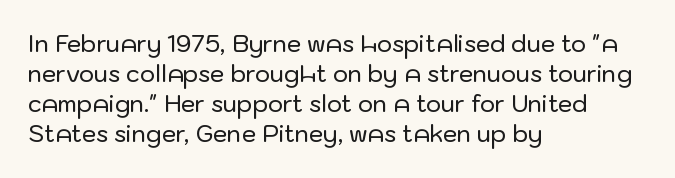
{"italic": "no", "underline": "no", "align": "left", "line_spacing": "normal", "line_spacing_ratio": 1.31, "letter_spacing": "normal", "letter_spacing_em": 0.0, "glyph_px": 23}
